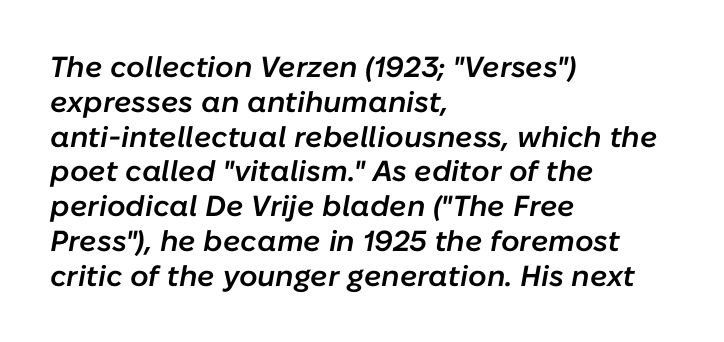
Is the letter spacing exaggerated? No — it looks like the ordinary default. These lines are set flush left with a ragged right edge. Summary of weight: moderately heavy, a semibold. The face used here has a pronounced slope to its letters. The zone under the glyphs is completely vacant. Do the characters align in a grid? No, the font is proportional.
